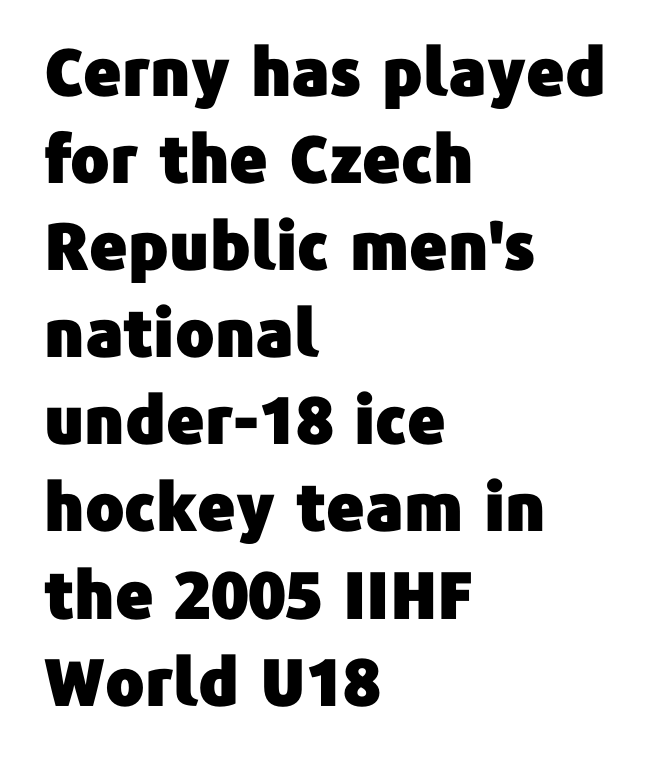
It's the straight-up-and-down kind of type. The text was rendered using a sans face with plain stroke endings. The ragged edge is on the right, which tells us the setting is flush left. Check the space under the baseline: it is left empty. Inter-character spacing is left at the font's built-in metrics.
